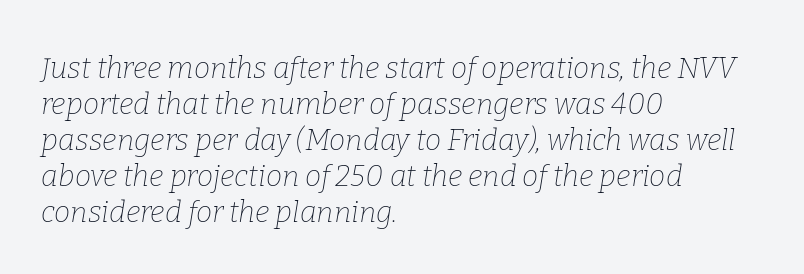
{"serif": "yes", "italic": "yes", "lean": "right", "slant_degrees": 9, "bold": "no", "weight": "thin", "width": "normal", "stroke_contrast": "low", "x_height": "medium", "monospaced": "no", "underline": "no", "align": "left", "line_spacing_ratio": 1.24, "letter_spacing": "normal", "letter_spacing_em": 0.0, "glyph_px": 29}
